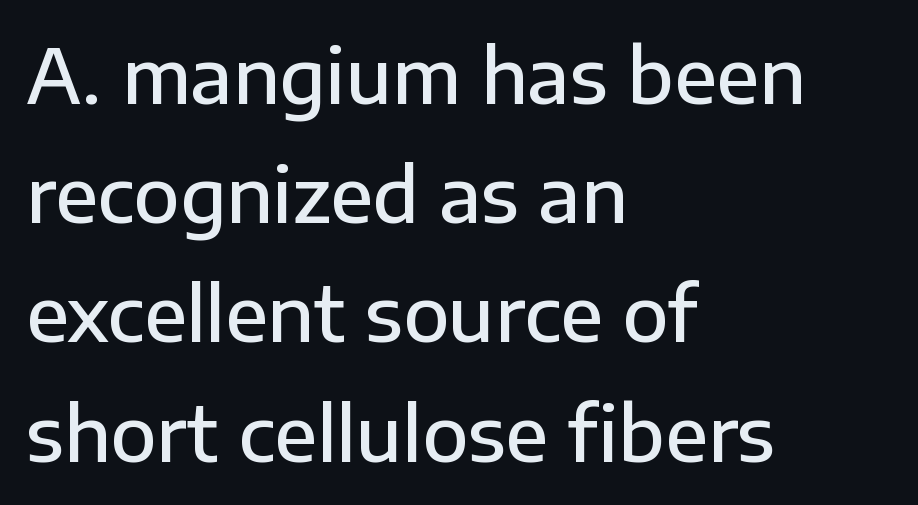
No italicization has been applied; the sample stays upright. The face used here is a sans, in the tradition of grotesques and geometrics. Its strokes are somewhat broadened, the hallmark of semibold type. The rendering uses a moderate line-height, typical for paragraphs.
